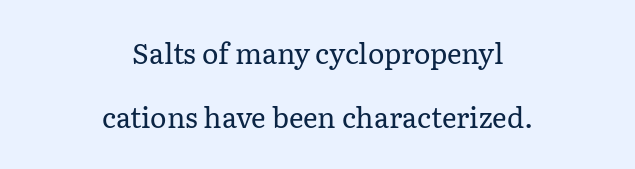
The image shows 28 px regular-weight serif type, upright; set centered, loose line spacing (2.29x), normal letter spacing, not underlined; low stroke contrast and a medium x-height.
